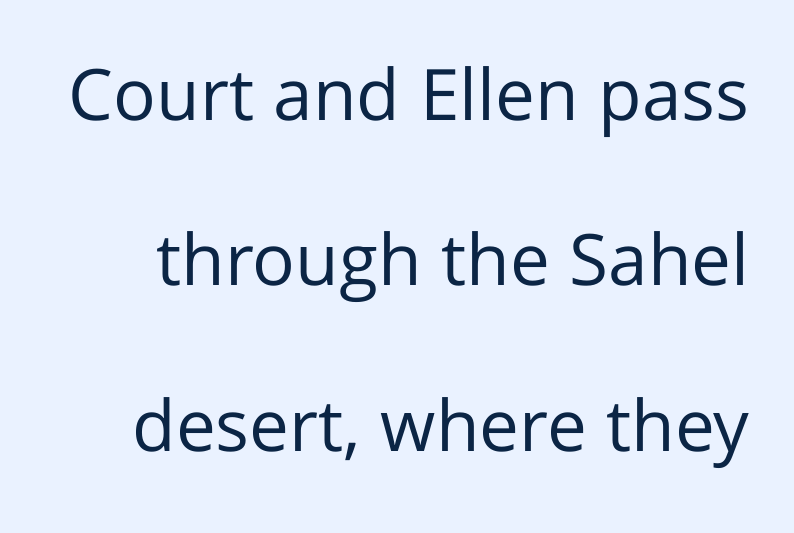
Q: Is the text bold? A: No.
Q: Is the text italic (slanted)? A: No, it is upright.
Q: Is the typeface a serif or a sans-serif typeface? A: Sans-serif.
Q: Is the text underlined? A: No.
Q: Is the spacing between letters normal or unusually wide? A: Normal.
Q: Is the spacing between lines tight, normal or loose? A: Loose.
Q: Width (condensed, normal, or wide)? A: Normal.
Q: Stroke contrast? A: Low.
Q: x-height? A: Medium.
Q: Monospaced? A: No.
